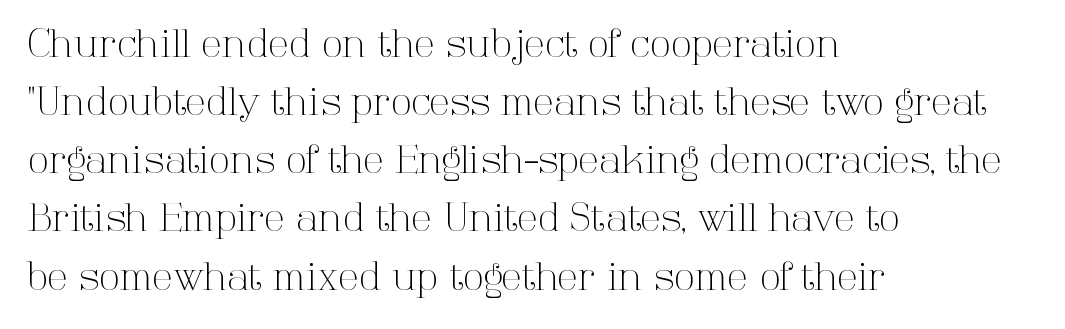
{"serif": "yes", "italic": "no", "bold": "no", "weight": "light", "width": "normal", "stroke_contrast": "high", "x_height": "medium", "monospaced": "no", "underline": "no", "align": "left", "line_spacing": "normal", "line_spacing_ratio": 1.53, "letter_spacing": "normal", "letter_spacing_em": 0.0, "glyph_px": 38}
